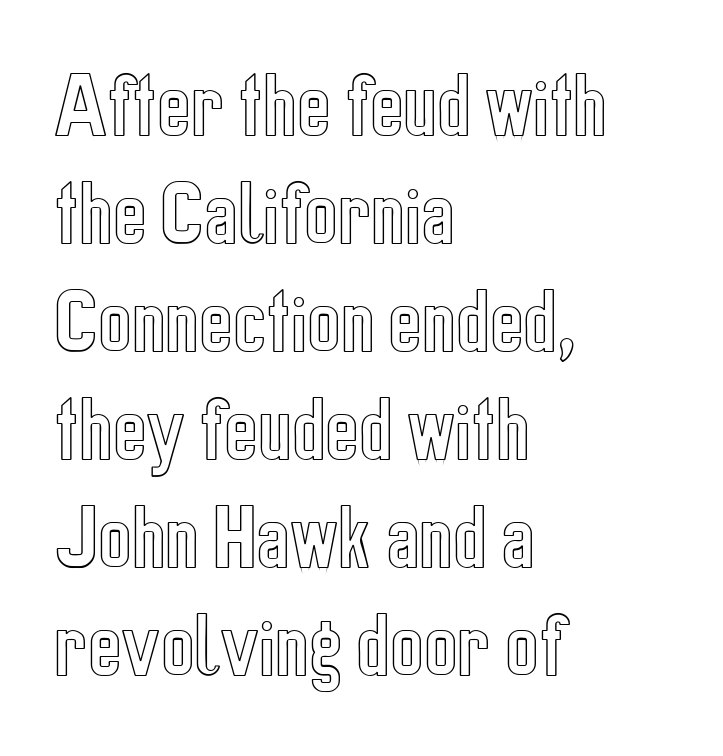
Q: Is the text italic (slanted)? A: No, it is upright.
Q: Is the text underlined? A: No.
Q: How is the paragraph aligned? A: Left-aligned.
Q: Is the spacing between letters normal or unusually wide? A: Normal.
Q: Is the spacing between lines tight, normal or loose? A: Normal.
Q: Width (condensed, normal, or wide)? A: Condensed.
Q: x-height? A: Medium.
Q: Monospaced? A: No.
